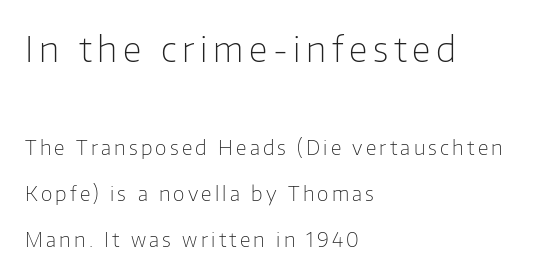
{"serif": "no", "italic": "no", "bold": "no", "weight": "light", "width": "normal", "stroke_contrast": "low", "x_height": "medium", "monospaced": "no", "underline": "no", "align": "left", "line_spacing": "loose", "line_spacing_ratio": 2.31, "larger_block": "first", "size_ratio": 1.75, "glyph_px": 35}
